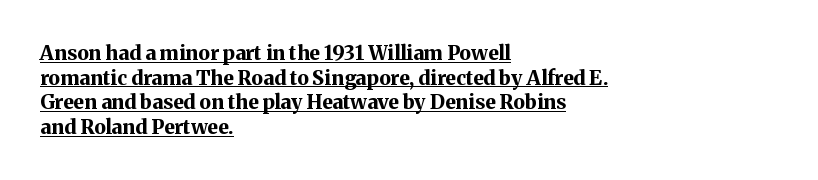
Tall strokes in this sample are plumb rather than angled. Caption: multi-line text, flush left, ragged right. Does a line run under the words? Yes, clearly. The strokes are fattened all the way to bold.
